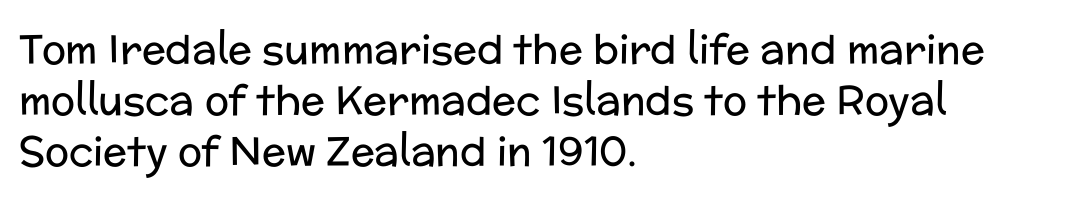
The image shows 40 px regular-weight sans-serif type, upright; set left-aligned, normal line spacing (1.28x), normal letter spacing, not underlined; low stroke contrast and a medium x-height.
